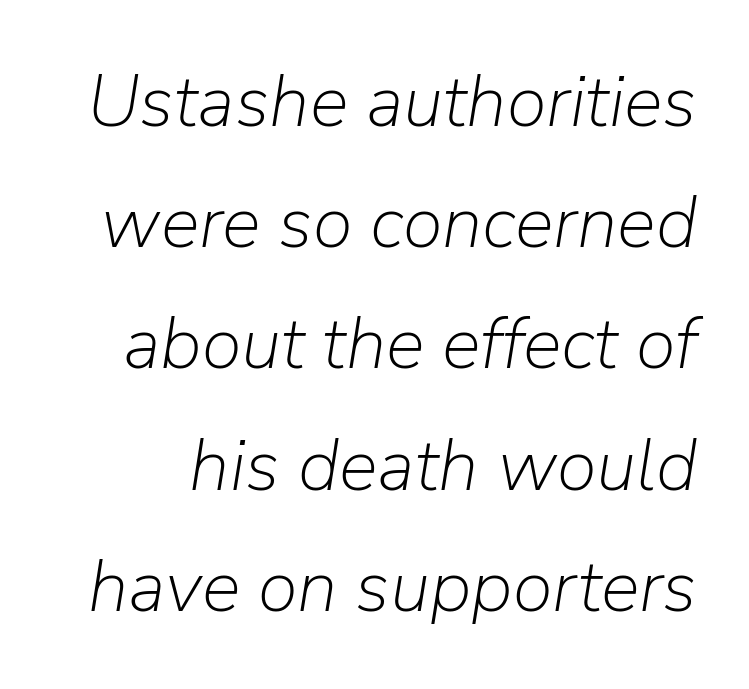
{"italic": "yes", "lean": "right", "slant_degrees": 9, "bold": "no", "weight": "light", "width": "normal", "stroke_contrast": "low", "x_height": "medium", "monospaced": "no", "underline": "no", "line_spacing": "normal", "line_spacing_ratio": 1.66, "letter_spacing": "normal", "letter_spacing_em": 0.0, "glyph_px": 73}
